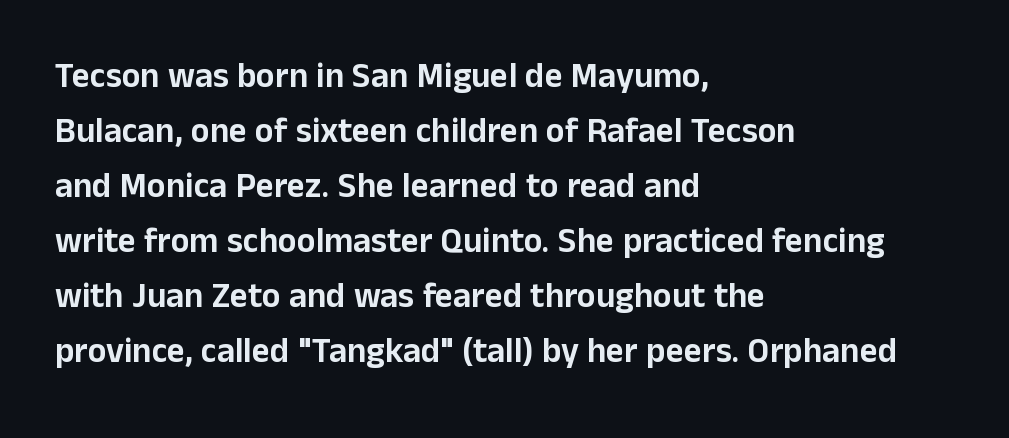
{"serif": "no", "italic": "no", "width": "normal", "stroke_contrast": "low", "x_height": "medium", "monospaced": "no", "underline": "no", "align": "left", "line_spacing": "normal", "line_spacing_ratio": 1.57, "letter_spacing": "normal", "letter_spacing_em": 0.0, "glyph_px": 35}
